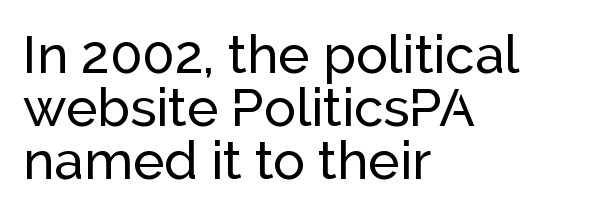
Q: Is the text italic (slanted)? A: No, it is upright.
Q: Is the typeface a serif or a sans-serif typeface? A: Sans-serif.
Q: Is the text underlined? A: No.
Q: How is the paragraph aligned? A: Left-aligned.
Q: Is the spacing between letters normal or unusually wide? A: Normal.
Q: Is the spacing between lines tight, normal or loose? A: Tight.
Q: Width (condensed, normal, or wide)? A: Normal.
Q: Stroke contrast? A: Low.
Q: x-height? A: Medium.
Q: Monospaced? A: No.
